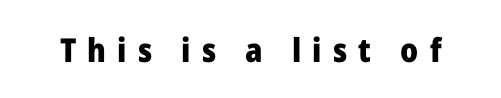
The image shows 33 px heavy sans-serif type, upright; set unusually wide letter spacing (+0.34 em), not underlined; low stroke contrast and a medium x-height.
